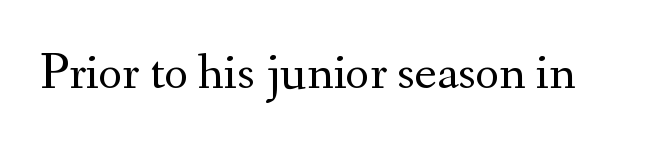
{"serif": "yes", "italic": "no", "bold": "no", "weight": "regular", "width": "normal", "stroke_contrast": "medium", "x_height": "small", "monospaced": "no", "underline": "no", "letter_spacing": "normal", "letter_spacing_em": 0.0, "glyph_px": 52}
